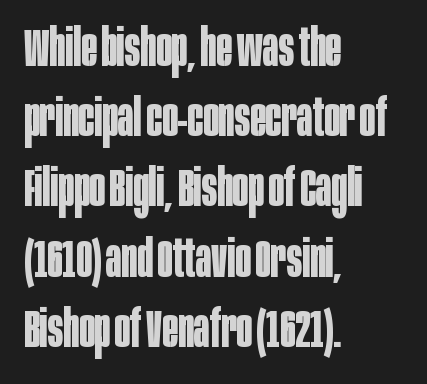
The gaps between neighbouring characters are ordinary and unremarkable. Every character sits straight up, as roman type does. You could not count columns in this text — the font is proportionally spaced. Heavy, bold letterforms.
